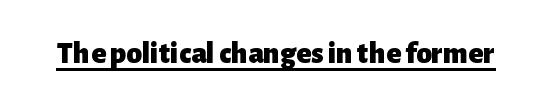
Posture: vertical. Pretty heavy lettering here — definitely bold. Looks like regular typesetting: each glyph gets only the width it needs. The rendering shows plain stroke endings on the letterforms — a sans-serif design. Students, note that the glyphs here touch the page at normal intervals.
